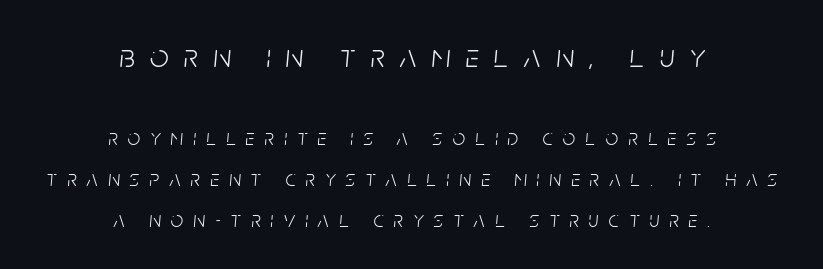
The image shows 33 px light, condensed type, italic (leaning right); set centered, line spacing 1.86x, unusually wide letter spacing (+0.46 em), not underlined; the first (top) block is 1.5x larger; low stroke contrast and a large x-height.
